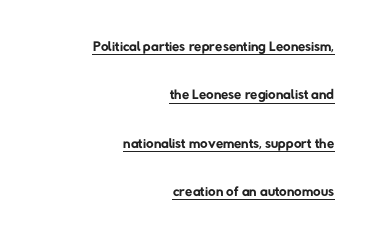
{"bold": "no", "underline": "yes", "align": "right", "line_spacing": "loose", "line_spacing_ratio": 2.3, "letter_spacing": "normal", "letter_spacing_em": 0.0, "glyph_px": 21}
